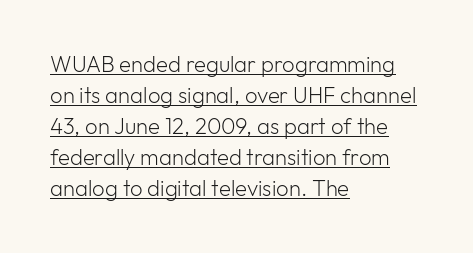
The image shows 22 px text type, upright; set left-aligned, normal line spacing (1.41x), normal letter spacing, underlined.
